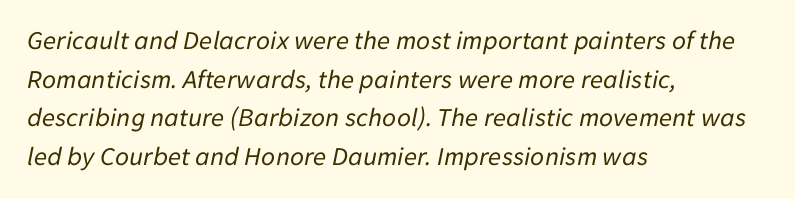
Q: Is the text bold? A: No.
Q: Is the text italic (slanted)? A: Yes, it leans right by about 11 degrees.
Q: Is the text underlined? A: No.
Q: How is the paragraph aligned? A: Left-aligned.
Q: Is the spacing between letters normal or unusually wide? A: Normal.
Q: Is the spacing between lines tight, normal or loose? A: Normal.
